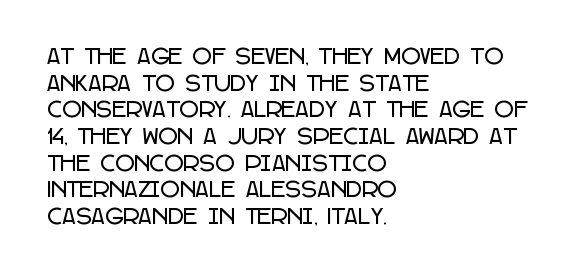
The image shows 21 px text type, upright; set left-aligned, normal line spacing (1.27x), normal letter spacing, not underlined.
